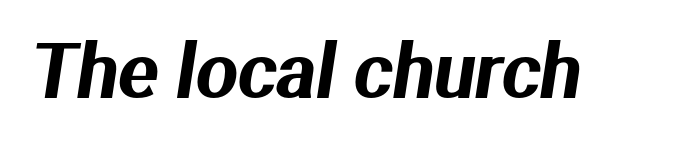
The image shows 74 px sans-serif type; set normal letter spacing, not underlined; medium stroke contrast and a medium x-height.
